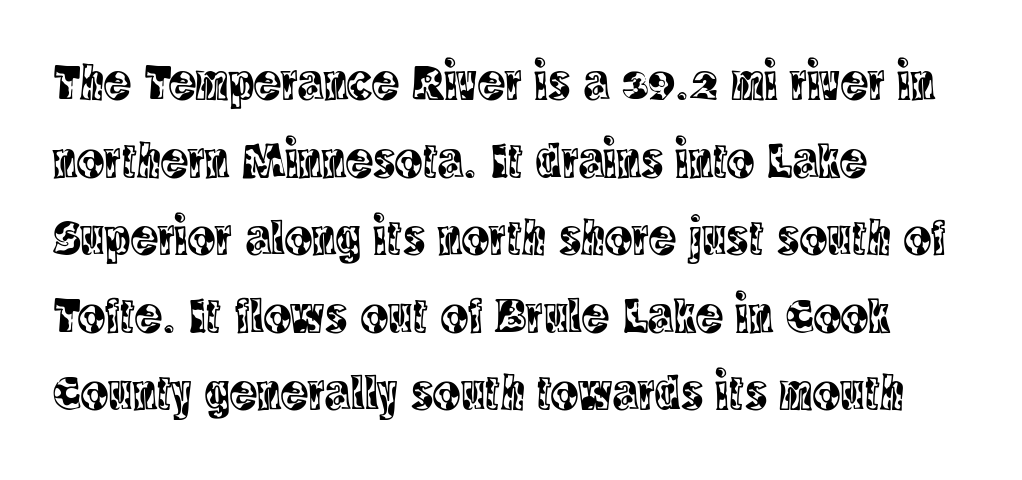
The image shows 51 px condensed serif type, upright; set left-aligned, normal line spacing (1.52x), normal letter spacing, not underlined; a large x-height.
